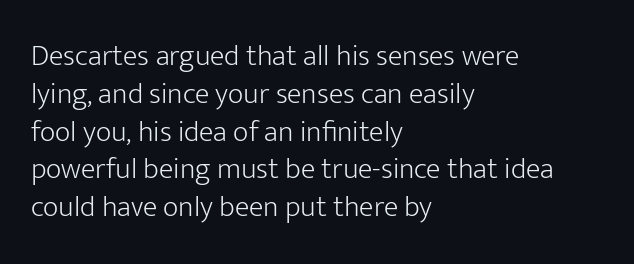
Q: Is the text bold? A: No.
Q: Is the text italic (slanted)? A: No, it is upright.
Q: Is the typeface a serif or a sans-serif typeface? A: Sans-serif.
Q: Is the text underlined? A: No.
Q: How is the paragraph aligned? A: Left-aligned.
Q: Is the spacing between letters normal or unusually wide? A: Normal.
Q: Is the spacing between lines tight, normal or loose? A: Normal.
Q: Width (condensed, normal, or wide)? A: Normal.
Q: Stroke contrast? A: Low.
Q: x-height? A: Medium.
Q: Monospaced? A: No.
